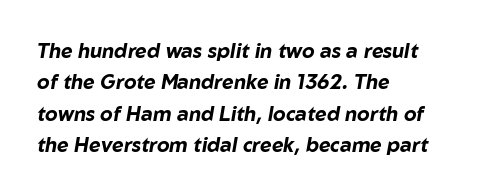
{"italic": "yes", "lean": "right", "slant_degrees": 10, "bold": "yes", "underline": "no", "align": "left", "line_spacing": "normal", "line_spacing_ratio": 1.57, "letter_spacing": "normal", "letter_spacing_em": 0.0, "glyph_px": 20}
